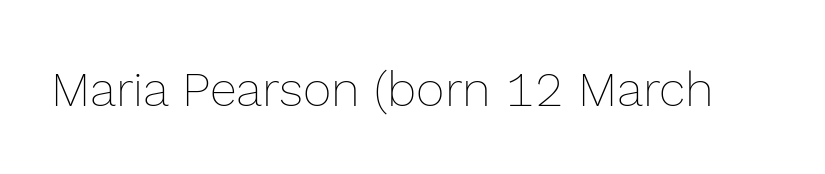
Q: Is the text bold? A: No.
Q: Is the text italic (slanted)? A: No, it is upright.
Q: Is the text underlined? A: No.
Q: Is the spacing between letters normal or unusually wide? A: Normal.
Q: Width (condensed, normal, or wide)? A: Normal.
Q: x-height? A: Medium.
Q: Monospaced? A: No.
